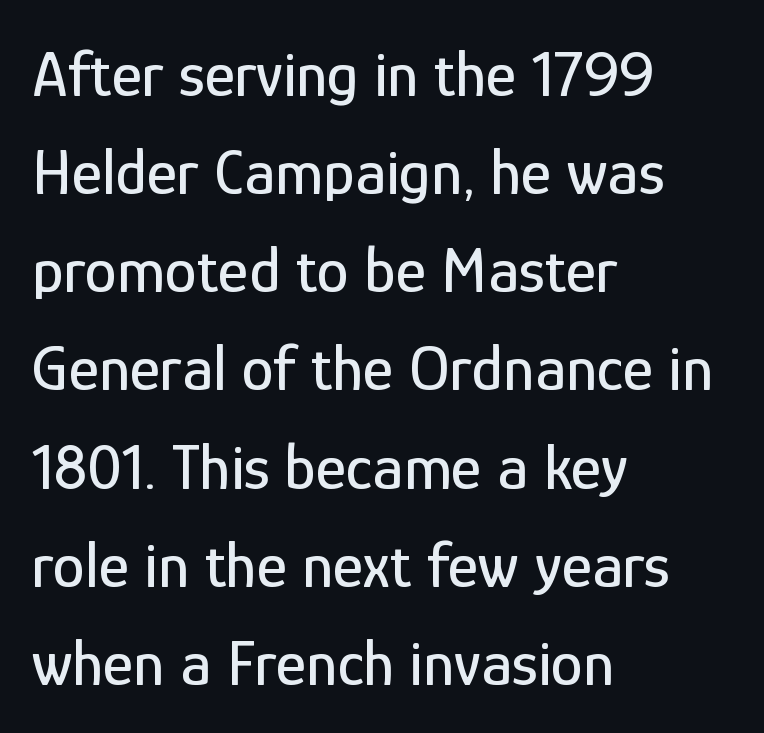
Q: Is the text italic (slanted)? A: No, it is upright.
Q: Is the typeface a serif or a sans-serif typeface? A: Sans-serif.
Q: Is the text underlined? A: No.
Q: How is the paragraph aligned? A: Left-aligned.
Q: Is the spacing between letters normal or unusually wide? A: Normal.
Q: Is the spacing between lines tight, normal or loose? A: Normal.
Q: Width (condensed, normal, or wide)? A: Condensed.
Q: Stroke contrast? A: Low.
Q: x-height? A: Medium.
Q: Monospaced? A: No.
